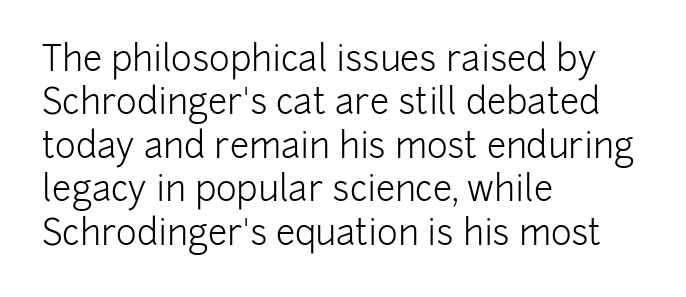
Q: Is the text bold? A: No.
Q: Is the text italic (slanted)? A: No, it is upright.
Q: Is the typeface a serif or a sans-serif typeface? A: Sans-serif.
Q: Is the text underlined? A: No.
Q: How is the paragraph aligned? A: Left-aligned.
Q: Is the spacing between letters normal or unusually wide? A: Normal.
Q: Width (condensed, normal, or wide)? A: Normal.
Q: Stroke contrast? A: Low.
Q: x-height? A: Medium.
Q: Monospaced? A: No.
